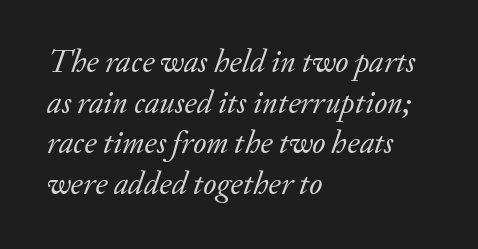
Words appear dense and cohesive because spacing is normal. What kind of face is this? One with serifs. No heavy texture on the line: the type isn't bold. Yep, that's italic — everything's leaning. In CSS terms this would be text-align: left.
